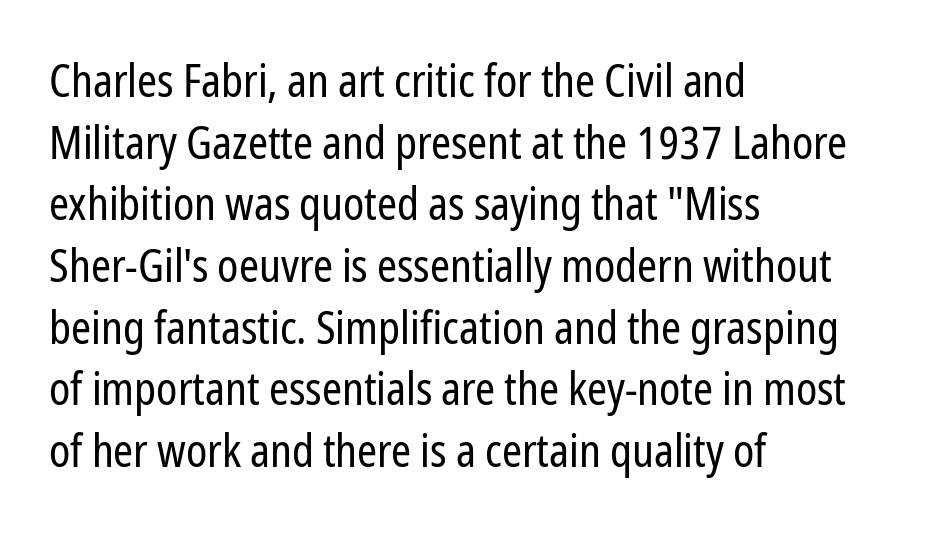
Q: Is the text bold? A: No.
Q: Is the text italic (slanted)? A: No, it is upright.
Q: Is the typeface a serif or a sans-serif typeface? A: Sans-serif.
Q: Is the text underlined? A: No.
Q: How is the paragraph aligned? A: Left-aligned.
Q: Is the spacing between letters normal or unusually wide? A: Normal.
Q: Is the spacing between lines tight, normal or loose? A: Normal.
Q: Width (condensed, normal, or wide)? A: Condensed.
Q: Stroke contrast? A: Low.
Q: x-height? A: Medium.
Q: Monospaced? A: No.
